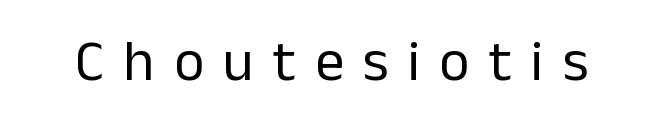
The image shows 58 px regular-weight sans-serif type, upright; set unusually wide letter spacing (+0.33 em), not underlined; low stroke contrast and a medium x-height.
